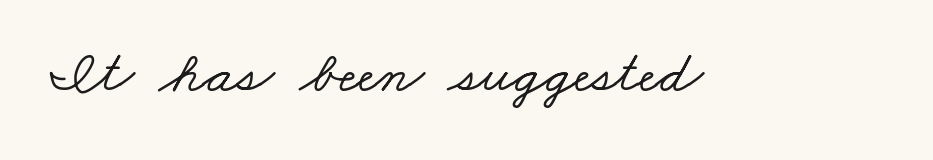
Q: Is the typeface a serif or a sans-serif typeface? A: Serif.
Q: Is the text underlined? A: No.
Q: Is the spacing between letters normal or unusually wide? A: Normal.
Q: Width (condensed, normal, or wide)? A: Wide.
Q: Stroke contrast? A: Low.
Q: x-height? A: Small.
Q: Monospaced? A: No.
